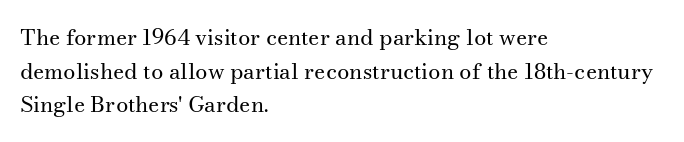
{"italic": "no", "bold": "no", "underline": "no", "align": "left", "line_spacing": "normal", "line_spacing_ratio": 1.53, "letter_spacing": "normal", "letter_spacing_em": 0.0, "glyph_px": 22}
